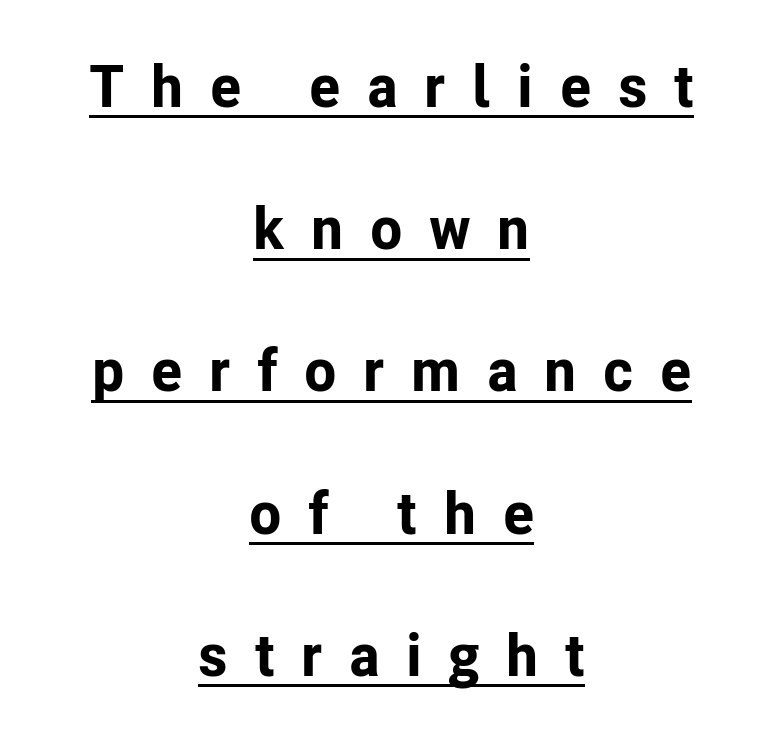
{"serif": "no", "italic": "no", "bold": "yes", "weight": "bold", "width": "normal", "stroke_contrast": "low", "x_height": "medium", "monospaced": "no", "underline": "yes", "align": "center", "line_spacing": "loose", "line_spacing_ratio": 2.41, "letter_spacing": "wide", "letter_spacing_em": 0.45, "glyph_px": 59}
